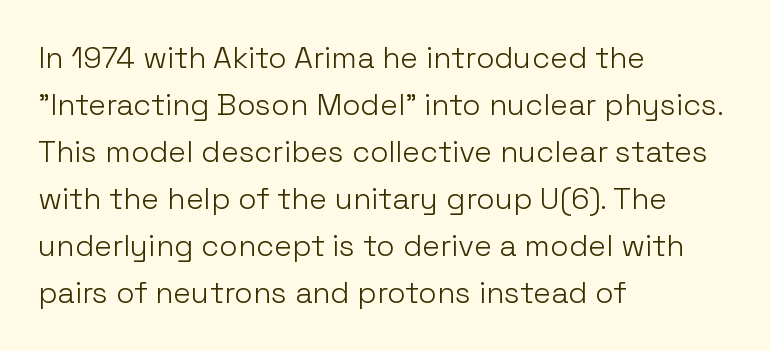
{"serif": "no", "italic": "no", "bold": "no", "weight": "light", "width": "normal", "stroke_contrast": "low", "x_height": "medium", "monospaced": "no", "underline": "no", "align": "left", "line_spacing": "normal", "line_spacing_ratio": 1.57, "letter_spacing": "normal", "letter_spacing_em": 0.0, "glyph_px": 30}
